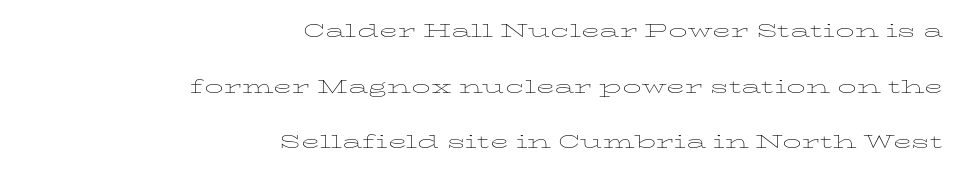
Q: Is the text bold? A: No.
Q: Is the text italic (slanted)? A: No, it is upright.
Q: Is the text underlined? A: No.
Q: How is the paragraph aligned? A: Right-aligned.
Q: Is the spacing between letters normal or unusually wide? A: Normal.
Q: Is the spacing between lines tight, normal or loose? A: Loose.
